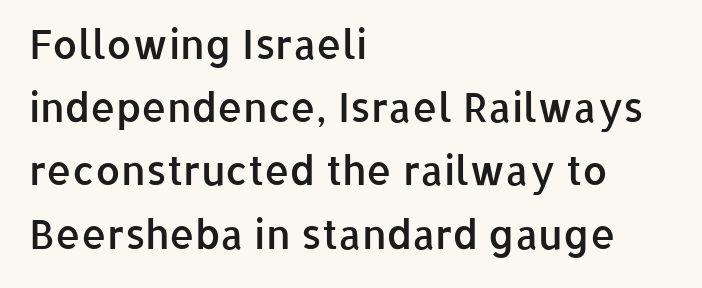
Q: Is the text bold? A: Semi-bold.
Q: Is the text italic (slanted)? A: No, it is upright.
Q: Is the typeface a serif or a sans-serif typeface? A: Sans-serif.
Q: Is the text underlined? A: No.
Q: How is the paragraph aligned? A: Left-aligned.
Q: Is the spacing between letters normal or unusually wide? A: Normal.
Q: Is the spacing between lines tight, normal or loose? A: Normal.
Q: Width (condensed, normal, or wide)? A: Normal.
Q: Stroke contrast? A: Low.
Q: x-height? A: Medium.
Q: Monospaced? A: No.
